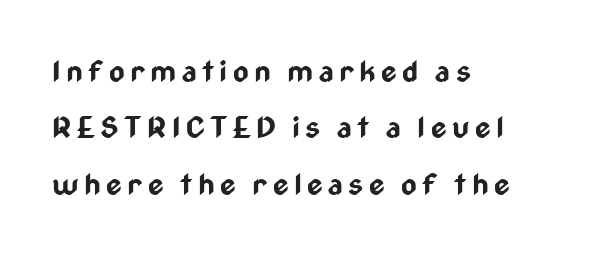
{"serif": "no", "italic": "no", "bold": "yes", "weight": "bold", "width": "condensed", "stroke_contrast": "low", "x_height": "medium", "monospaced": "no", "underline": "no", "align": "left", "line_spacing_ratio": 1.88, "glyph_px": 30}
